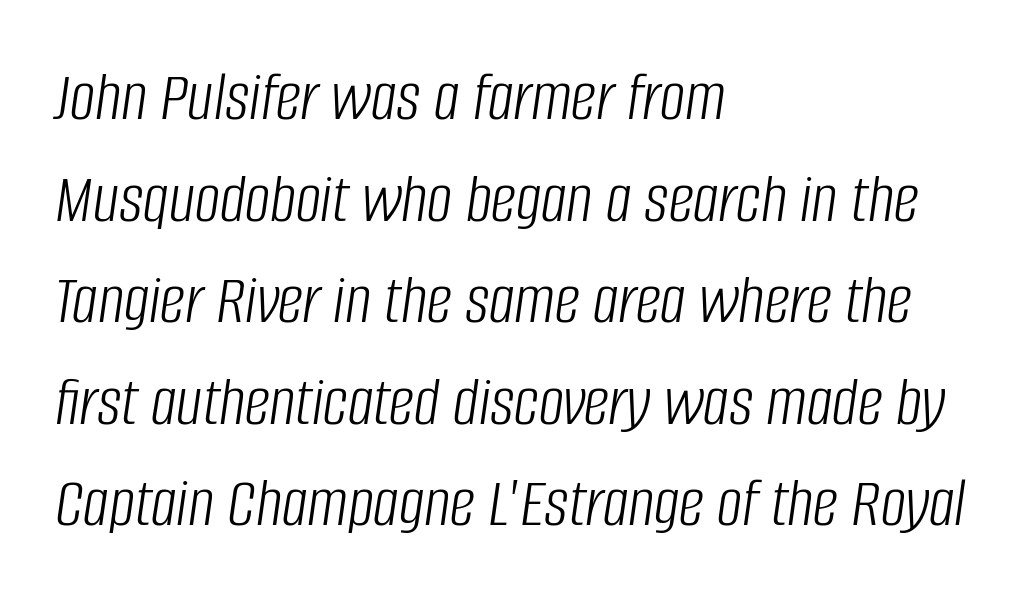
No word sits above an underline. Layout note: lines flush left. Compared with ordinary roman type, these characters are visibly tilted. These lines are rendered in a variable-pitch font. Stroke mass is kept to a normal reading level or below. Observe the ordinary spacing: letters are neighbours, not strangers.
